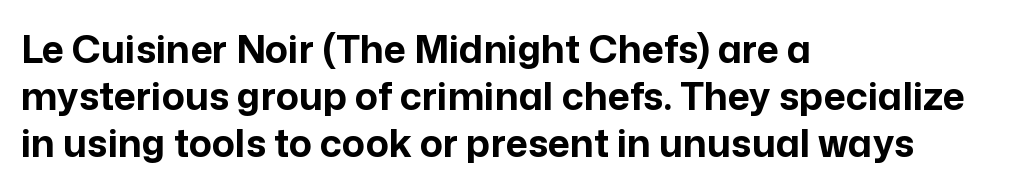
The image shows 38 px bold sans-serif type, upright; set left-aligned, line spacing 1.24x, normal letter spacing, not underlined; low stroke contrast and a medium x-height.
